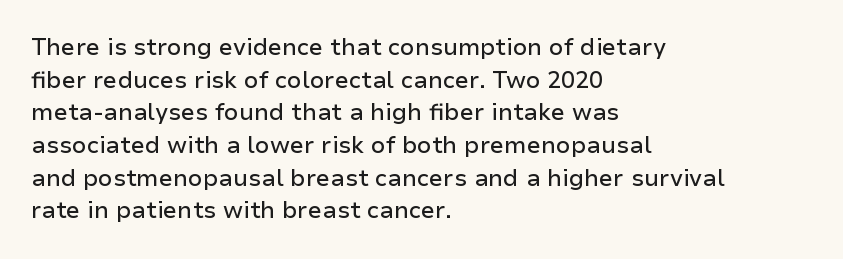
Q: Is the text italic (slanted)? A: No, it is upright.
Q: Is the text underlined? A: No.
Q: How is the paragraph aligned? A: Left-aligned.
Q: Is the spacing between letters normal or unusually wide? A: Normal.
Q: Is the spacing between lines tight, normal or loose? A: Normal.
